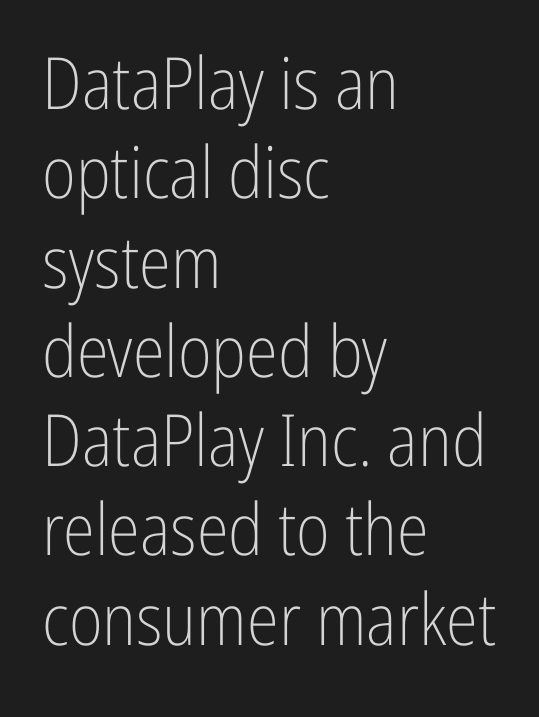
{"serif": "no", "italic": "no", "bold": "no", "weight": "light", "width": "condensed", "stroke_contrast": "low", "x_height": "medium", "monospaced": "no", "underline": "no", "align": "left", "line_spacing_ratio": 1.24, "letter_spacing": "normal", "letter_spacing_em": 0.0, "glyph_px": 72}
